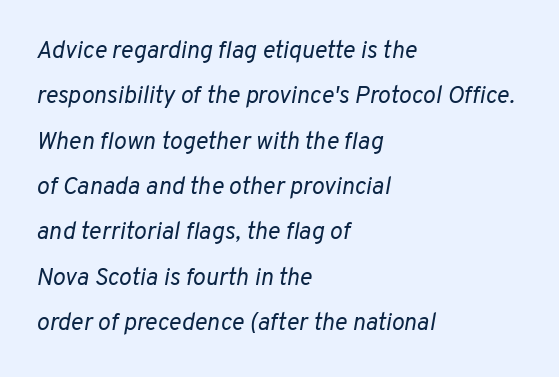
The image shows 24 px text type, italic (leaning right); set left-aligned, line spacing 1.89x, normal letter spacing, not underlined.
